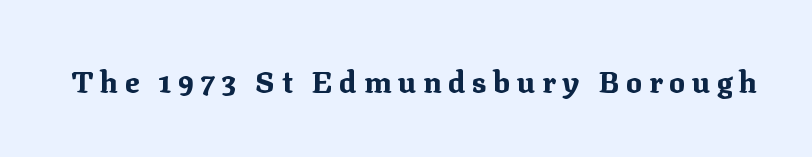
Descender tails drop into unmarked territory. Every letter is thick-stroked: bold, no question. Tall strokes in this sample are plumb rather than angled. The face used here is seriffed, in the tradition of book romans. Looks like regular typesetting: each glyph gets only the width it needs.
